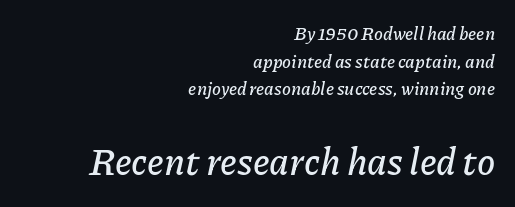
{"italic": "yes", "lean": "right", "slant_degrees": 11, "width": "normal", "stroke_contrast": "low", "x_height": "medium", "monospaced": "no", "underline": "no", "align": "right", "line_spacing": "normal", "line_spacing_ratio": 1.54, "letter_spacing": "normal", "letter_spacing_em": 0.0, "larger_block": "second", "size_ratio": 2.06, "glyph_px": 37}
